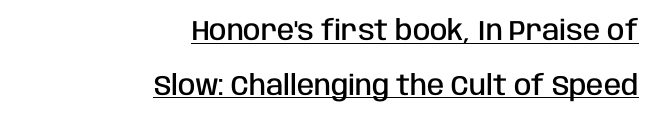
The lines are quadded right. Observe the absence of serifs on each vertical stroke in this sample. This rendering features underlined lettering. Letter spacing: default. Summary of vertical rhythm: relaxed, with wide interline spacing.
